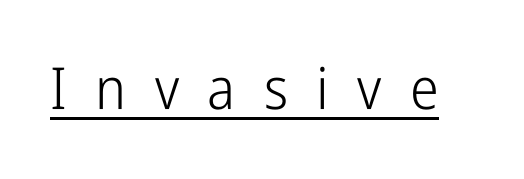
In terms of letterform style, serifs are entirely absent. Each letter keeps its own natural width here, so spacing adapts to shape. The rendering inserts visible extra space after every character. The weight would be labelled regular, book, light, or lighter still. Unlike italic type, these characters show no tilt at all.
